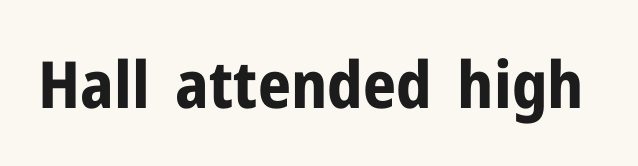
The image shows 65 px bold sans-serif type, upright; set normal letter spacing, not underlined; low stroke contrast and a medium x-height.
